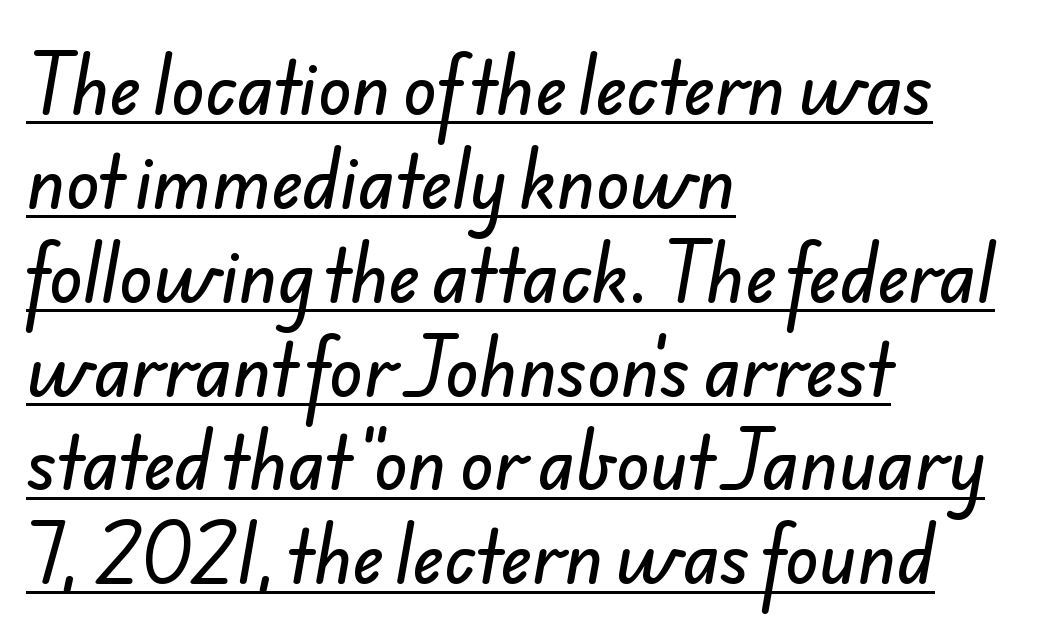
Note: no serifs on the glyphs. Short and long lines alike share a common starting point at left. Rows of type keep a routine distance in the vertical direction. Caption: lettering with a line underneath.
